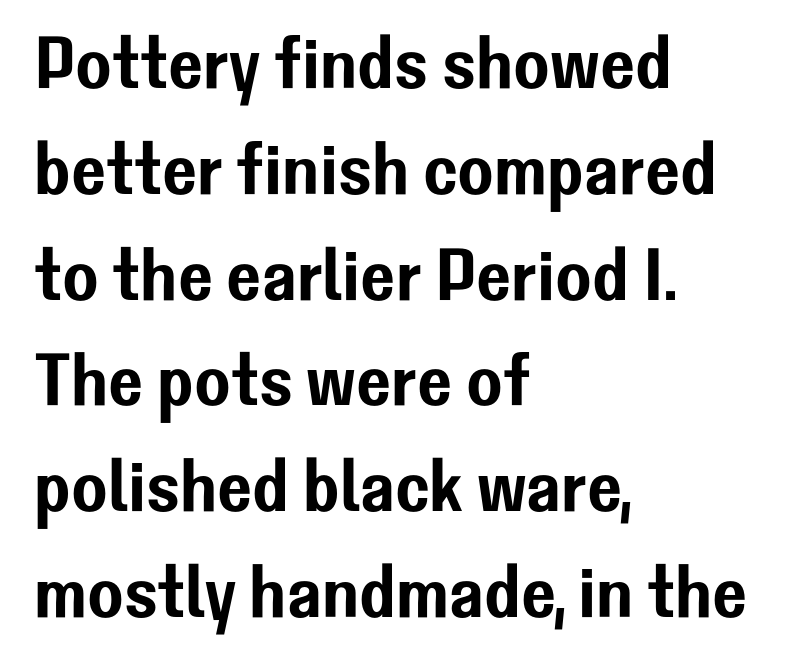
The image shows 74 px sans-serif type, upright; set left-aligned, normal line spacing (1.43x), normal letter spacing, not underlined; low stroke contrast and a medium x-height.
